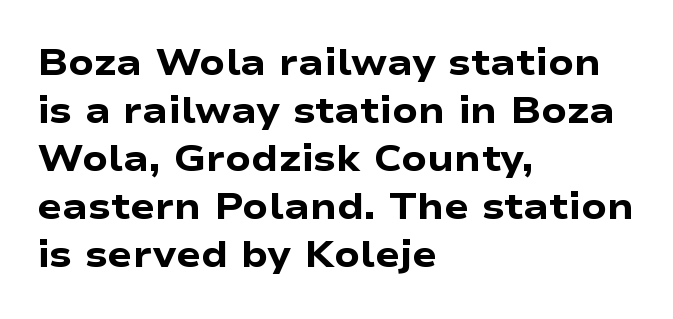
Q: Is the text bold? A: Yes.
Q: Is the text italic (slanted)? A: No, it is upright.
Q: Is the typeface a serif or a sans-serif typeface? A: Sans-serif.
Q: Is the text underlined? A: No.
Q: How is the paragraph aligned? A: Left-aligned.
Q: Is the spacing between letters normal or unusually wide? A: Normal.
Q: Is the spacing between lines tight, normal or loose? A: Normal.
Q: Width (condensed, normal, or wide)? A: Wide.
Q: Stroke contrast? A: Low.
Q: x-height? A: Medium.
Q: Monospaced? A: No.
